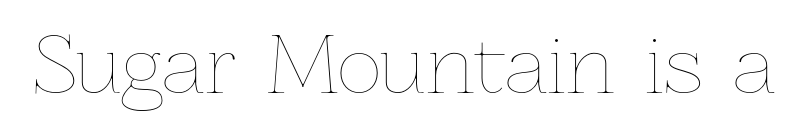
The image shows 76 px thin type, upright; set normal letter spacing, not underlined; low stroke contrast and a medium x-height.
